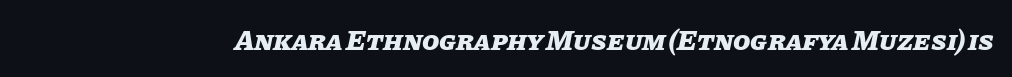
{"italic": "yes", "lean": "right", "slant_degrees": 11, "bold": "yes", "weight": "heavy", "width": "normal", "stroke_contrast": "low", "x_height": "large", "monospaced": "no", "underline": "no", "letter_spacing": "normal", "letter_spacing_em": 0.0, "glyph_px": 28}
